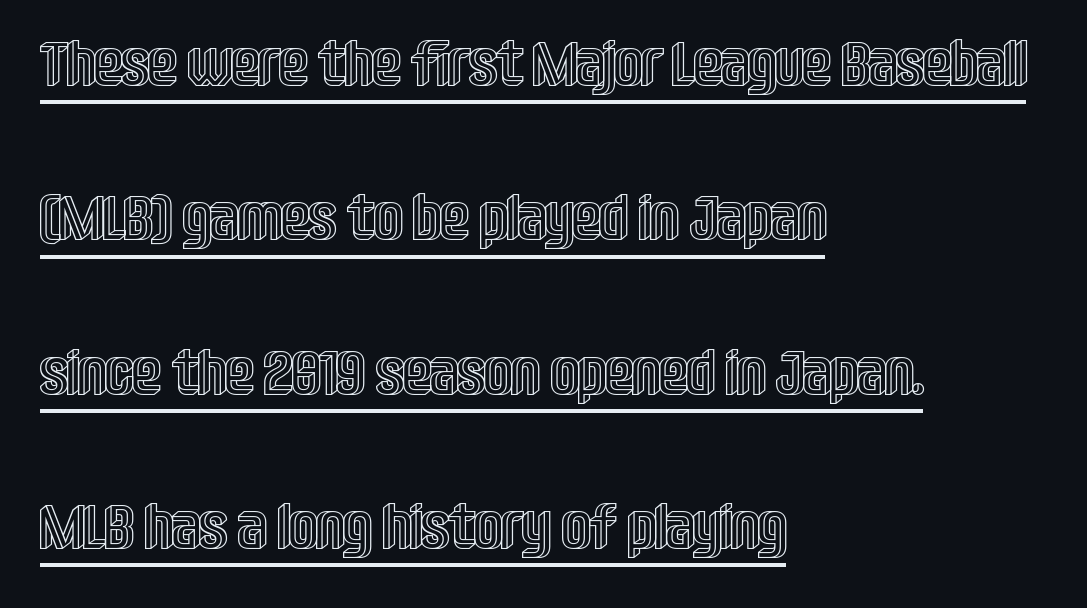
Q: Is the text italic (slanted)? A: No, it is upright.
Q: Is the text underlined? A: Yes.
Q: How is the paragraph aligned? A: Left-aligned.
Q: Is the spacing between letters normal or unusually wide? A: Normal.
Q: Is the spacing between lines tight, normal or loose? A: Loose.
Q: Width (condensed, normal, or wide)? A: Condensed.
Q: x-height? A: Large.
Q: Monospaced? A: No.
